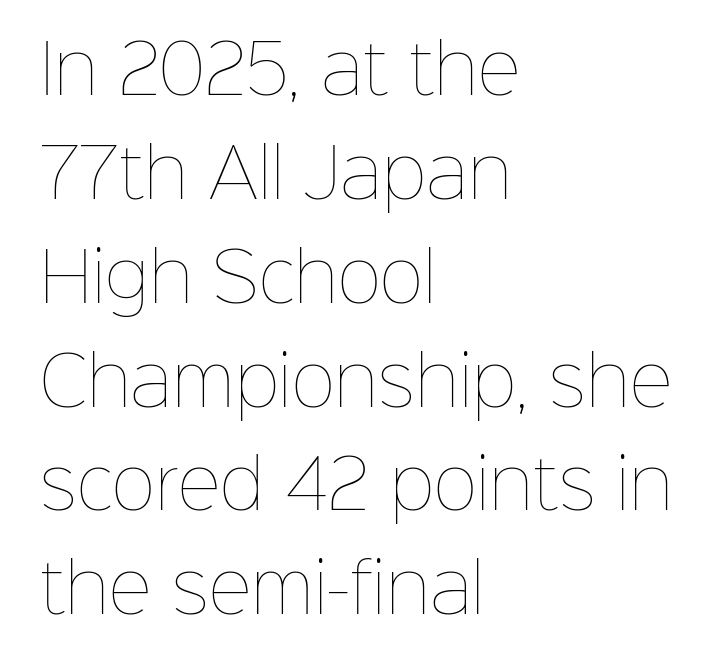
{"italic": "no", "bold": "no", "weight": "thin", "width": "normal", "stroke_contrast": "low", "x_height": "medium", "monospaced": "no", "underline": "no", "align": "left", "line_spacing": "normal", "line_spacing_ratio": 1.55, "letter_spacing": "normal", "letter_spacing_em": 0.0, "glyph_px": 67}
